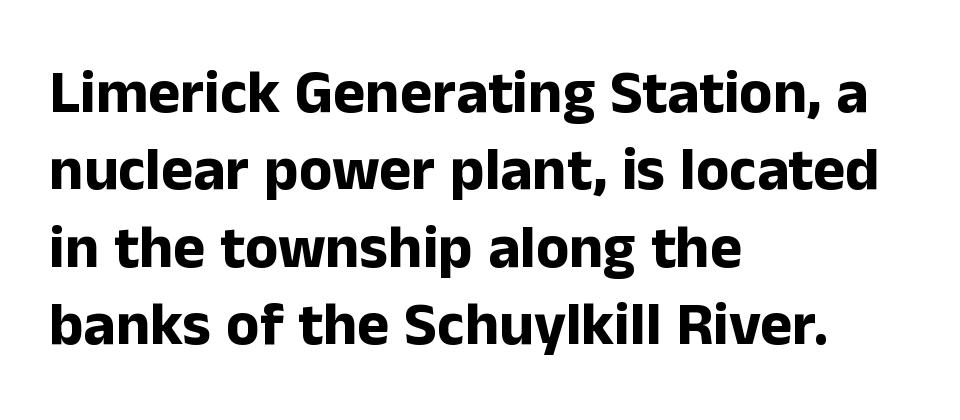
The passage is arranged the way most books set body copy — flush left. Typographically, this falls in the sans-serif category. Heavy, bold letterforms. The space directly below the letters is spotless. Characters follow at the spacing the type designer built in. These lines were composed using upright roman letters.
